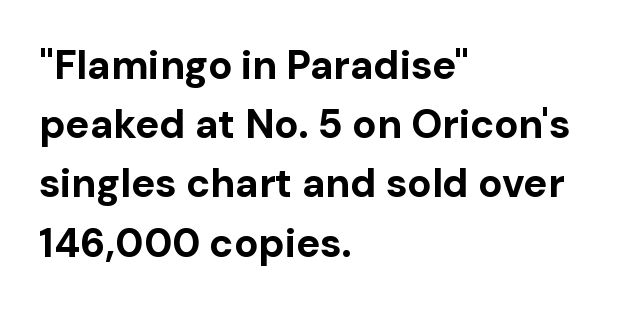
The image shows 40 px bold sans-serif type, upright; set left-aligned, normal line spacing (1.48x), normal letter spacing, not underlined; low stroke contrast and a medium x-height.
